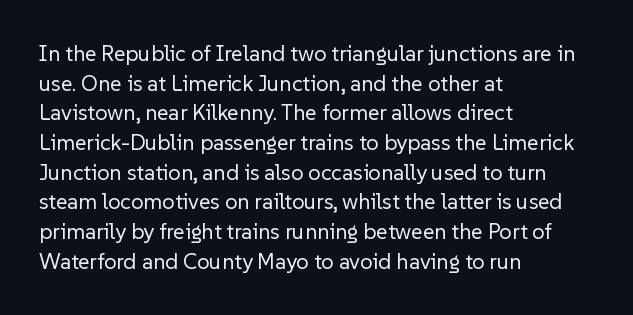
Unmarked baselines from the first word to the last. The designer left line spacing at the default. The rendering anchors every line to the left-hand side. The gaps between neighbouring characters are ordinary and unremarkable. The type sits square on the baseline with zero lean.
